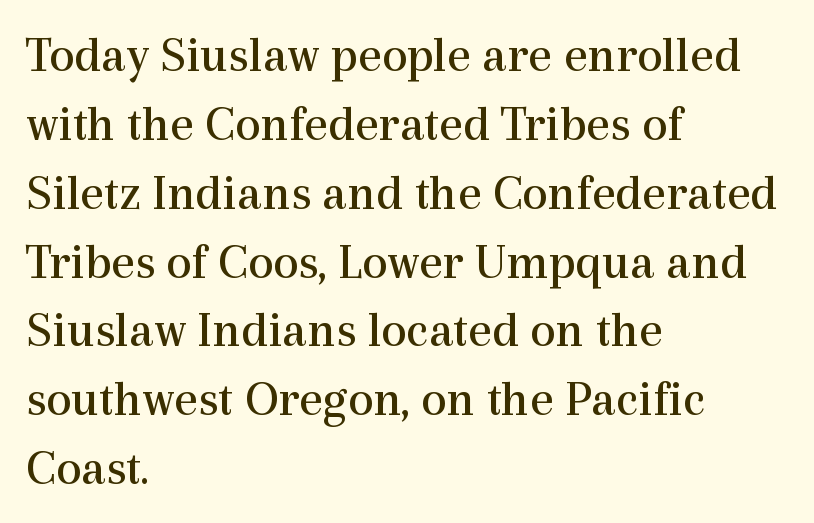
The image shows 51 px regular-weight serif type, upright; set left-aligned, normal line spacing (1.35x), normal letter spacing, not underlined; a medium x-height.
